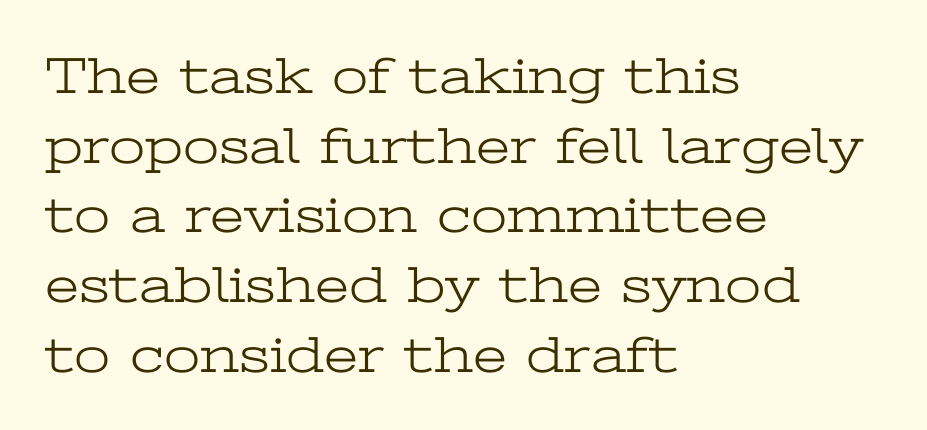
Q: Is the text bold? A: No.
Q: Is the text italic (slanted)? A: No, it is upright.
Q: Is the typeface a serif or a sans-serif typeface? A: Serif.
Q: Is the text underlined? A: No.
Q: How is the paragraph aligned? A: Left-aligned.
Q: Is the spacing between letters normal or unusually wide? A: Normal.
Q: Is the spacing between lines tight, normal or loose? A: Normal.
Q: Width (condensed, normal, or wide)? A: Wide.
Q: Stroke contrast? A: Low.
Q: x-height? A: Medium.
Q: Monospaced? A: No.
